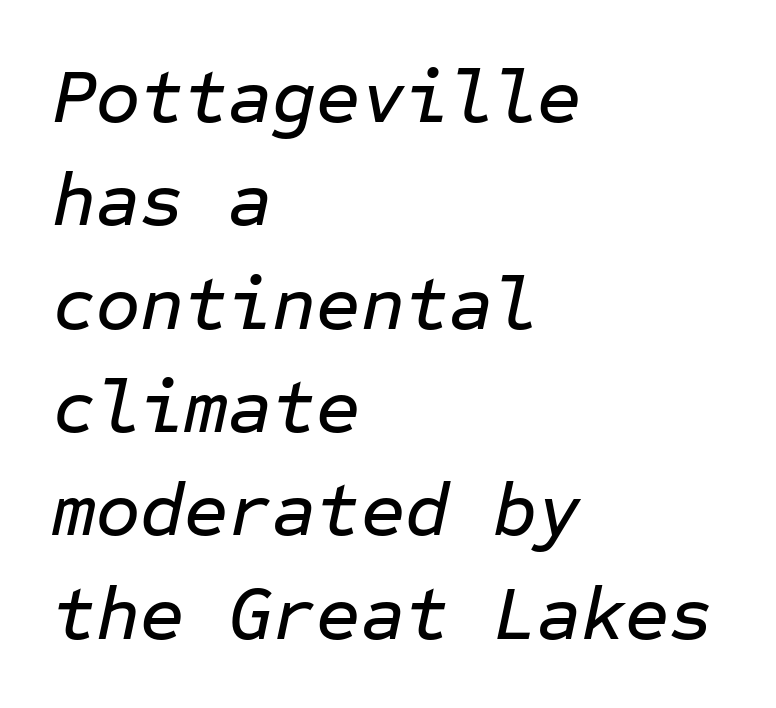
Q: Is the text italic (slanted)? A: Yes, it leans right by about 12 degrees.
Q: Is the text underlined? A: No.
Q: How is the paragraph aligned? A: Left-aligned.
Q: Is the spacing between letters normal or unusually wide? A: Normal.
Q: Is the spacing between lines tight, normal or loose? A: Normal.
Q: Width (condensed, normal, or wide)? A: Normal.
Q: Stroke contrast? A: Low.
Q: x-height? A: Medium.
Q: Monospaced? A: Yes.
